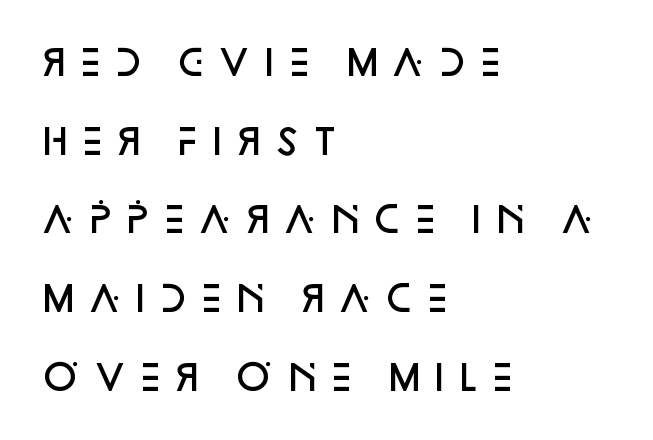
{"serif": "no", "italic": "no", "bold": "semi", "weight": "semibold", "width": "normal", "stroke_contrast": "low", "x_height": "large", "monospaced": "no", "underline": "no", "align": "left", "line_spacing": "loose", "line_spacing_ratio": 2.25, "glyph_px": 35}
